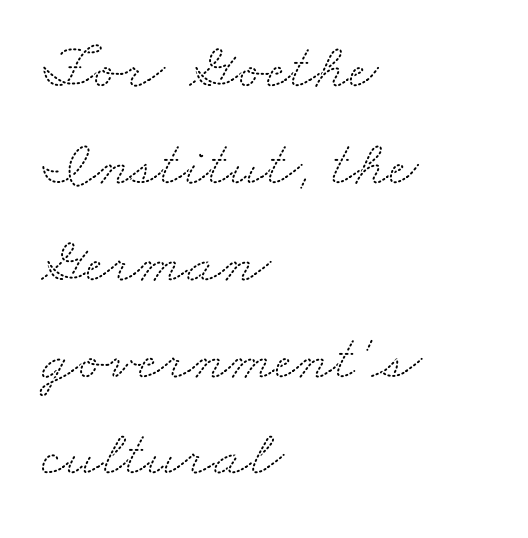
The image shows 65 px wide serif type; set left-aligned, normal line spacing (1.49x), normal letter spacing, not underlined; medium stroke contrast and a small x-height.
